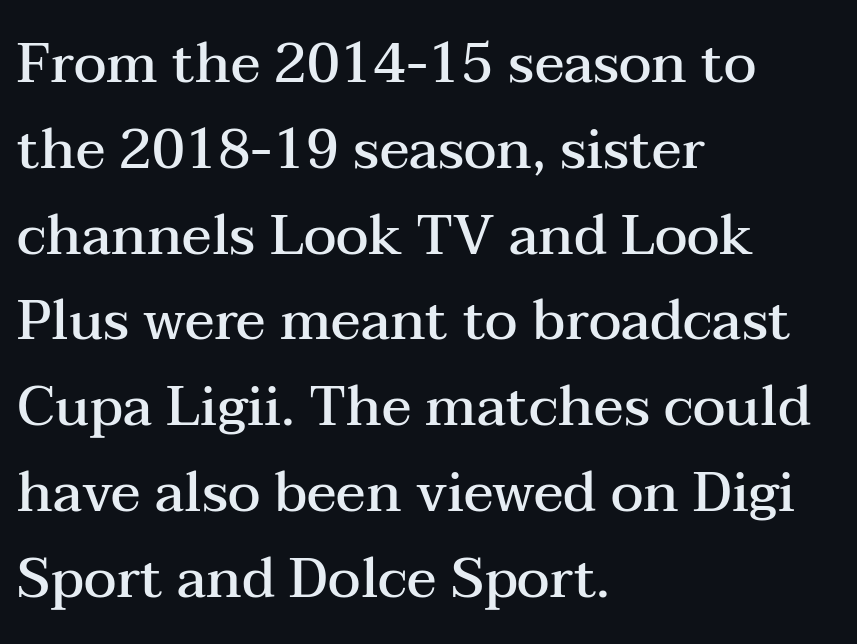
The image shows 55 px semibold, wide serif type, upright; set left-aligned, normal line spacing (1.56x), normal letter spacing, not underlined; medium stroke contrast and a medium x-height.
